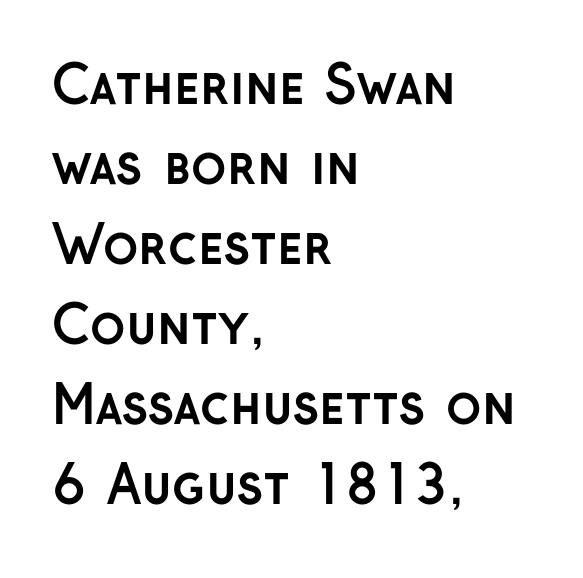
The image shows 52 px semibold sans-serif type, upright; set left-aligned, normal line spacing (1.54x), normal letter spacing, not underlined; low stroke contrast and a medium x-height.
